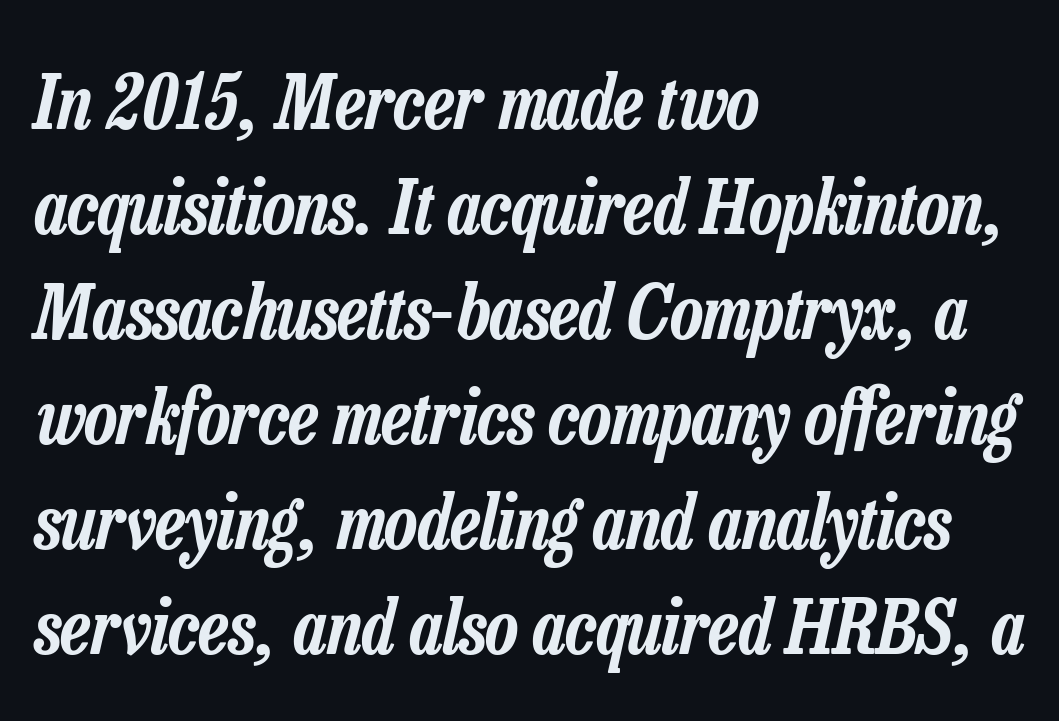
The image shows 75 px condensed type, italic (leaning right); set left-aligned, normal line spacing (1.4x), normal letter spacing, not underlined; low stroke contrast and a medium x-height.
